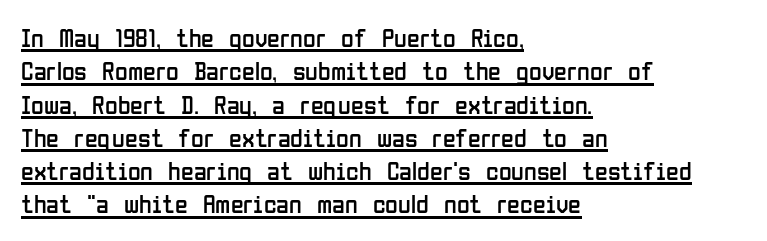
Characters follow at the spacing the type designer built in. Notice how a bar underscores the lettering throughout. The font's upright variant was chosen for this text. Line spacing here is normal. The passage shown is not bold in any degree.
